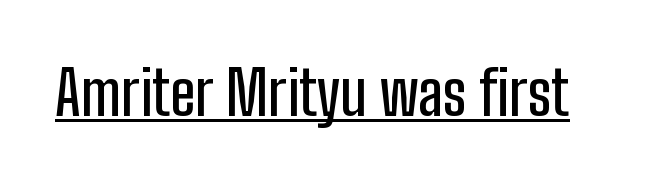
Q: Is the text italic (slanted)? A: No, it is upright.
Q: Is the typeface a serif or a sans-serif typeface? A: Sans-serif.
Q: Is the text underlined? A: Yes.
Q: Is the spacing between letters normal or unusually wide? A: Normal.
Q: Width (condensed, normal, or wide)? A: Condensed.
Q: Stroke contrast? A: Low.
Q: x-height? A: Medium.
Q: Monospaced? A: No.
